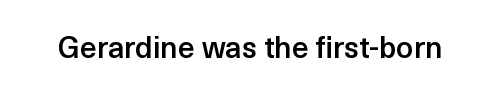
{"serif": "no", "italic": "no", "bold": "semi", "weight": "semibold", "width": "normal", "x_height": "medium", "monospaced": "no", "underline": "no", "letter_spacing": "normal", "letter_spacing_em": 0.0, "glyph_px": 30}
